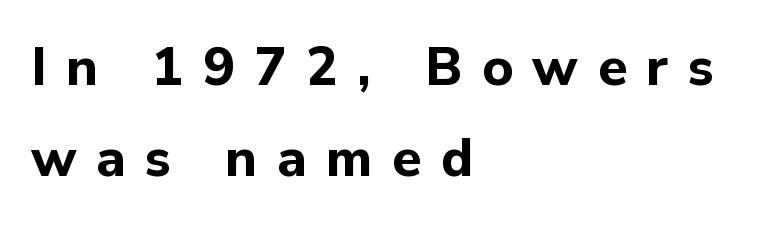
Notice how thick the strokes are: this is what a full bold looks like. Between one letter and the next there's a generous, obvious gap. Teacher's note: observe the even left margin — that is flush-left alignment. Descenders hang freely into open space.
